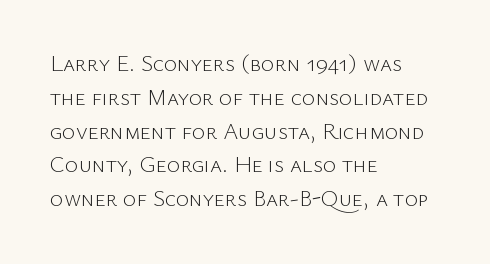
{"italic": "no", "bold": "no", "underline": "no", "align": "left", "line_spacing": "normal", "line_spacing_ratio": 1.47, "letter_spacing": "normal", "letter_spacing_em": 0.0, "glyph_px": 23}
